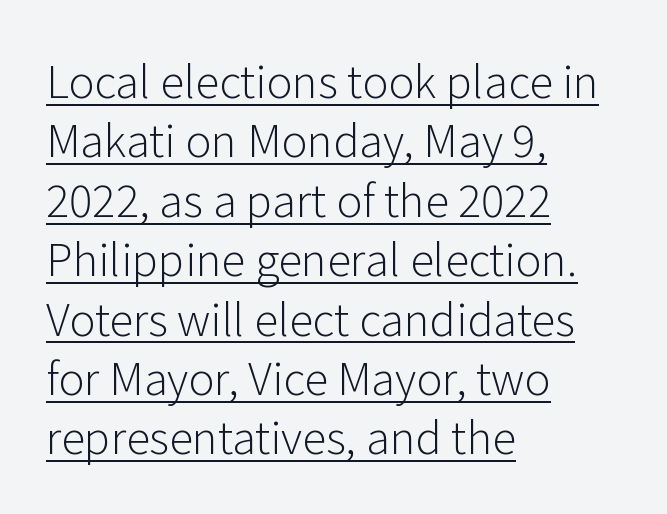
{"serif": "no", "italic": "no", "bold": "no", "weight": "light", "width": "normal", "stroke_contrast": "low", "x_height": "medium", "monospaced": "no", "underline": "yes", "align": "left", "line_spacing": "normal", "line_spacing_ratio": 1.35, "letter_spacing": "normal", "letter_spacing_em": 0.0, "glyph_px": 44}
